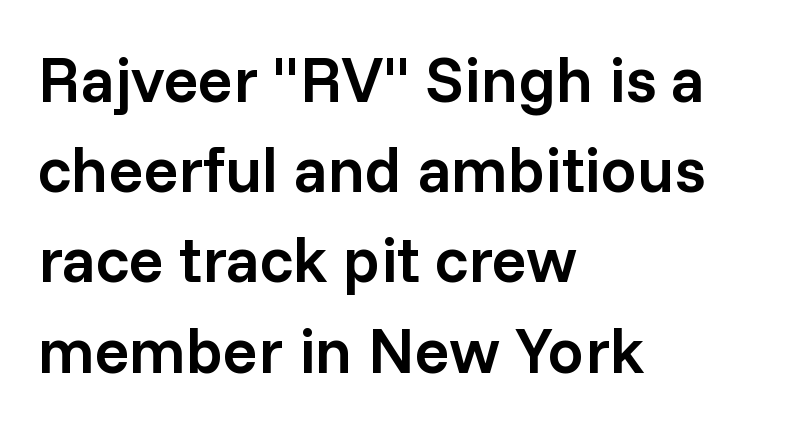
These lines carry some extra weight — a demibold, not a full bold. Only glyphs here, with clear space below each row. Visually the block forms a straight wall on the left and a jagged coastline on the right. Proportional: the letters do not fall into vertical columns. The lines sit at an ordinary, default distance from one another.
